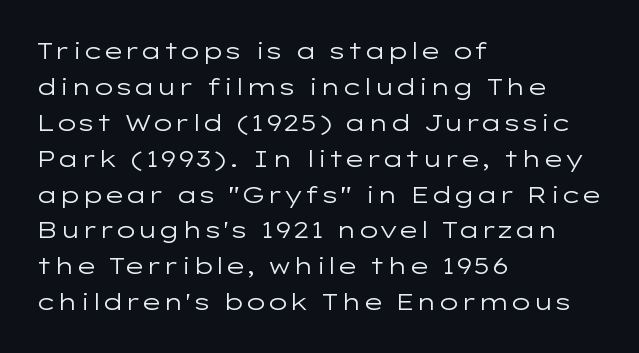
The image shows 23 px text type, upright; set left-aligned, normal line spacing (1.56x), normal letter spacing, not underlined.
